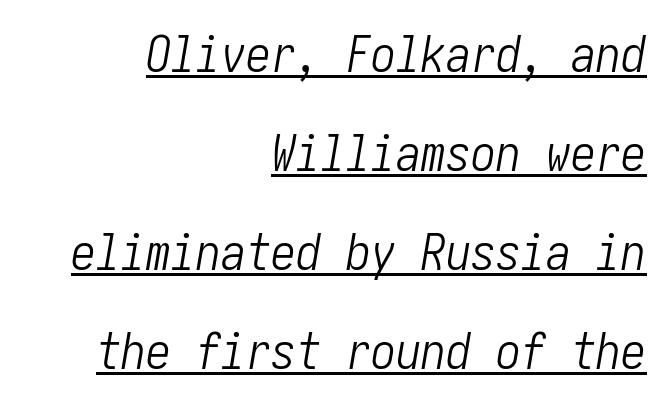
One-word summary of the alignment: right. Stroke thickness stays within the range of a standard reading face or lighter. Each new line begins a long way beneath the previous one. What stands out about the letter spacing? Nothing — it is the standard amount. Quick note: underline on.
